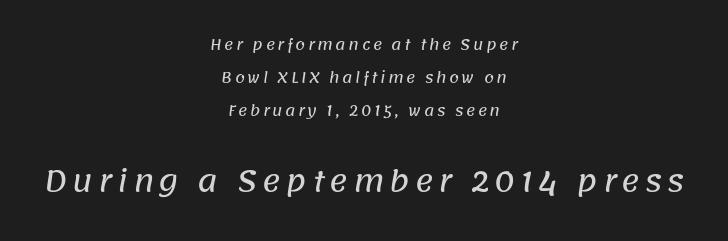
Q: Is the typeface a serif or a sans-serif typeface? A: Sans-serif.
Q: Is the text underlined? A: No.
Q: How is the paragraph aligned? A: Centered.
Q: Is the spacing between lines tight, normal or loose? A: Loose.
Q: Which block of text is set in a larger size, the first (top) or the second (bottom)? A: The second (bottom) one.
Q: Width (condensed, normal, or wide)? A: Normal.
Q: Stroke contrast? A: Low.
Q: x-height? A: Large.
Q: Monospaced? A: No.
